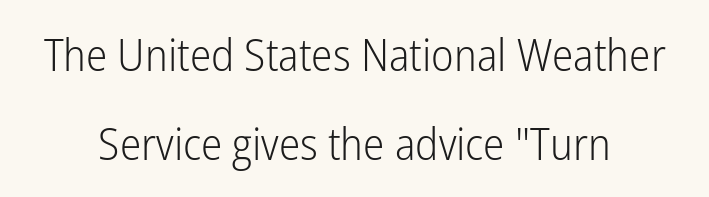
{"serif": "no", "italic": "no", "bold": "no", "weight": "light", "width": "condensed", "stroke_contrast": "low", "x_height": "medium", "monospaced": "no", "underline": "no", "align": "center", "line_spacing": "loose", "line_spacing_ratio": 1.98, "letter_spacing": "normal", "letter_spacing_em": 0.0, "glyph_px": 45}
